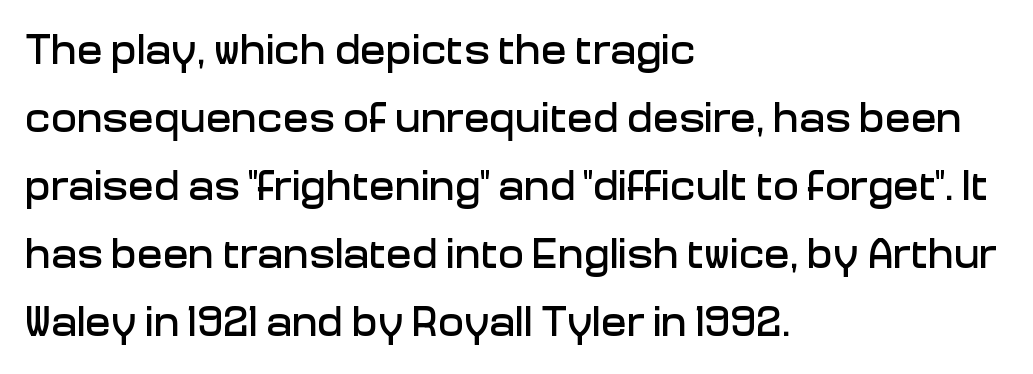
Q: Is the text italic (slanted)? A: No, it is upright.
Q: Is the typeface a serif or a sans-serif typeface? A: Sans-serif.
Q: Is the text underlined? A: No.
Q: How is the paragraph aligned? A: Left-aligned.
Q: Is the spacing between letters normal or unusually wide? A: Normal.
Q: Is the spacing between lines tight, normal or loose? A: Normal.
Q: Width (condensed, normal, or wide)? A: Normal.
Q: Stroke contrast? A: Low.
Q: x-height? A: Medium.
Q: Monospaced? A: No.
